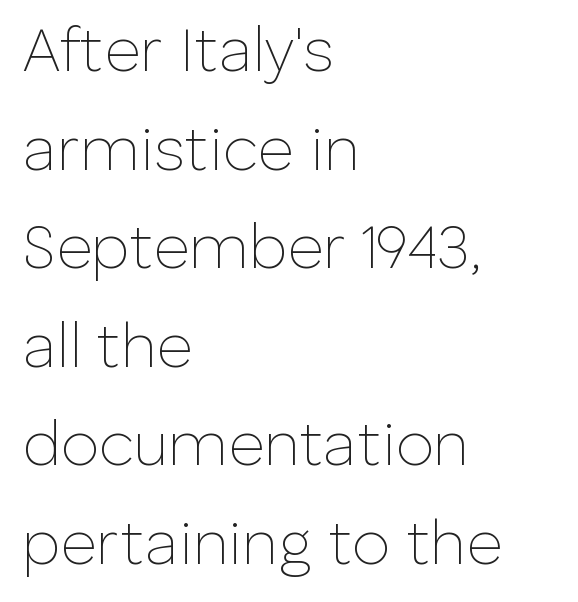
Q: Is the text bold? A: No.
Q: Is the text italic (slanted)? A: No, it is upright.
Q: Is the typeface a serif or a sans-serif typeface? A: Sans-serif.
Q: Is the text underlined? A: No.
Q: How is the paragraph aligned? A: Left-aligned.
Q: Is the spacing between letters normal or unusually wide? A: Normal.
Q: Is the spacing between lines tight, normal or loose? A: Normal.
Q: Width (condensed, normal, or wide)? A: Normal.
Q: Stroke contrast? A: Low.
Q: x-height? A: Medium.
Q: Monospaced? A: No.
